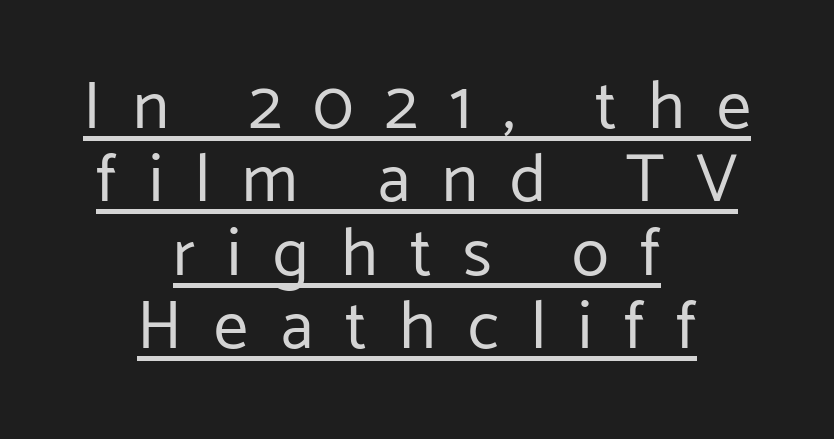
{"serif": "no", "italic": "no", "bold": "no", "weight": "regular", "width": "normal", "stroke_contrast": "low", "x_height": "medium", "monospaced": "no", "underline": "yes", "align": "center", "line_spacing": "tight", "line_spacing_ratio": 1.08, "letter_spacing": "wide", "letter_spacing_em": 0.47, "glyph_px": 68}
